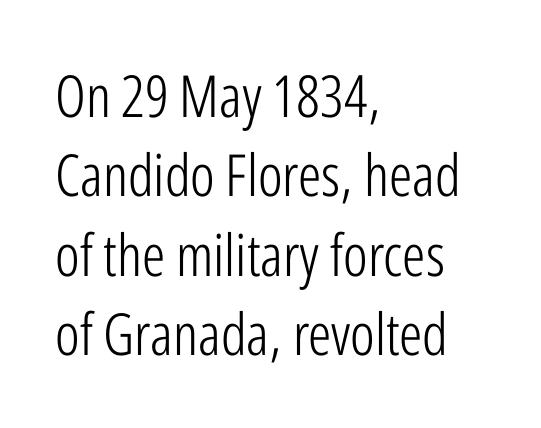
Stroke mass is kept to a normal reading level or below. Clear beneath every line of the passage. I'd call this a sans setting — the letters go barefoot. You can tell it's not italic because the verticals are truly vertical.
